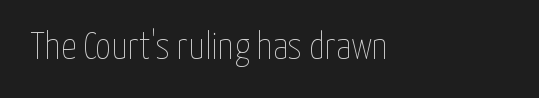
Q: Is the text bold? A: No.
Q: Is the text italic (slanted)? A: No, it is upright.
Q: Is the text underlined? A: No.
Q: How is the paragraph aligned? A: Left-aligned.
Q: Is the spacing between letters normal or unusually wide? A: Normal.
Q: Width (condensed, normal, or wide)? A: Condensed.
Q: Stroke contrast? A: Low.
Q: x-height? A: Medium.
Q: Monospaced? A: No.
